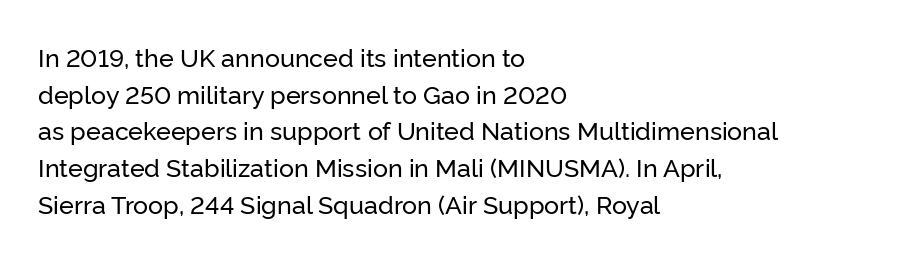
The image shows 25 px text type, upright; set left-aligned, normal line spacing (1.47x), normal letter spacing, not underlined.
